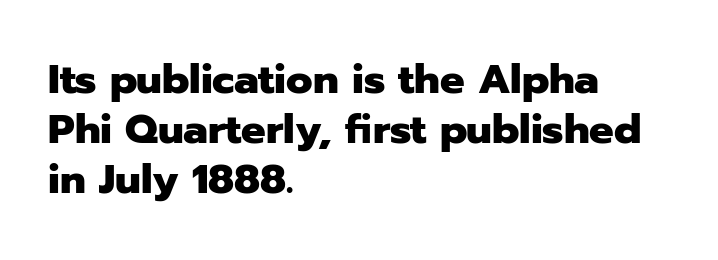
Q: Is the text bold? A: Yes.
Q: Is the text italic (slanted)? A: No, it is upright.
Q: Is the typeface a serif or a sans-serif typeface? A: Sans-serif.
Q: Is the text underlined? A: No.
Q: How is the paragraph aligned? A: Left-aligned.
Q: Is the spacing between letters normal or unusually wide? A: Normal.
Q: Width (condensed, normal, or wide)? A: Normal.
Q: Stroke contrast? A: Low.
Q: x-height? A: Medium.
Q: Monospaced? A: No.
